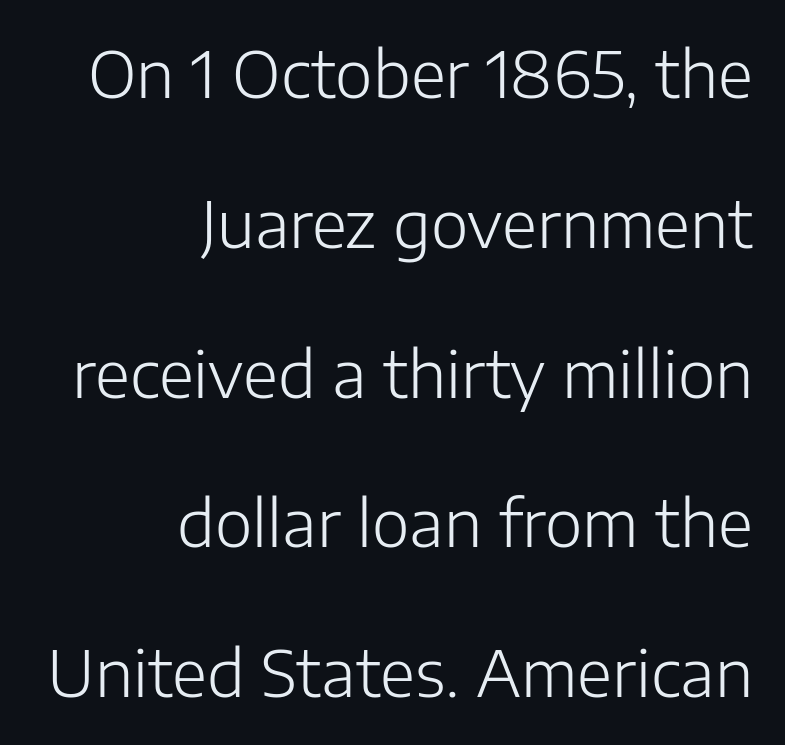
Q: Is the text bold? A: No.
Q: Is the text italic (slanted)? A: No, it is upright.
Q: Is the typeface a serif or a sans-serif typeface? A: Sans-serif.
Q: Is the text underlined? A: No.
Q: How is the paragraph aligned? A: Right-aligned.
Q: Is the spacing between letters normal or unusually wide? A: Normal.
Q: Is the spacing between lines tight, normal or loose? A: Loose.
Q: Width (condensed, normal, or wide)? A: Normal.
Q: Stroke contrast? A: Low.
Q: x-height? A: Medium.
Q: Monospaced? A: No.
